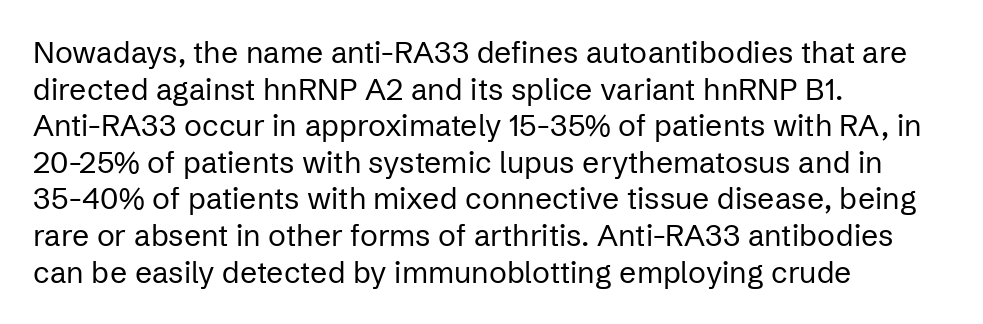
{"serif": "no", "italic": "no", "bold": "no", "weight": "regular", "width": "normal", "stroke_contrast": "low", "x_height": "medium", "monospaced": "no", "underline": "no", "align": "left", "line_spacing_ratio": 1.22, "letter_spacing": "normal", "letter_spacing_em": 0.0, "glyph_px": 30}
